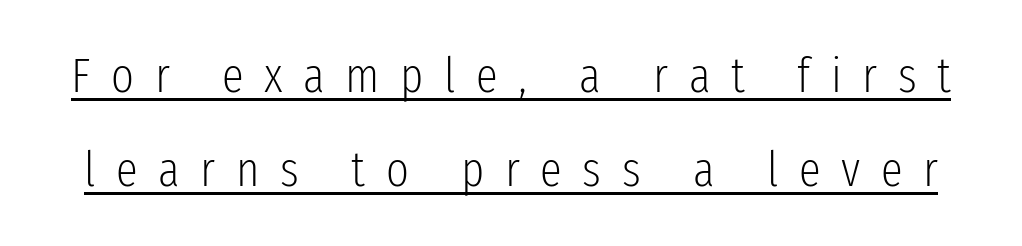
Q: Is the text bold? A: No.
Q: Is the text italic (slanted)? A: No, it is upright.
Q: Is the typeface a serif or a sans-serif typeface? A: Sans-serif.
Q: Is the text underlined? A: Yes.
Q: Is the spacing between letters normal or unusually wide? A: Unusually wide.
Q: Is the spacing between lines tight, normal or loose? A: Loose.
Q: Width (condensed, normal, or wide)? A: Condensed.
Q: Stroke contrast? A: Low.
Q: x-height? A: Medium.
Q: Monospaced? A: No.
